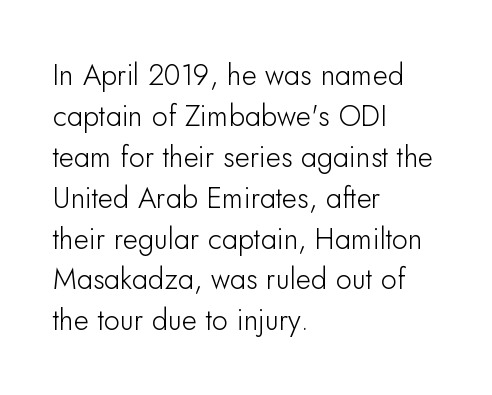
The image shows 29 px sans-serif type, upright; set left-aligned, normal line spacing (1.41x), normal letter spacing, not underlined; low stroke contrast and a small x-height.
